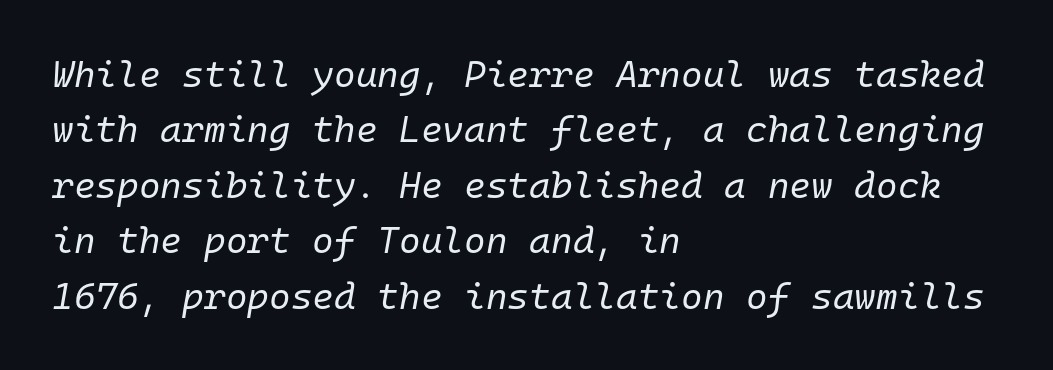
The gaps between neighbouring characters are ordinary and unremarkable. Line starts are locked; line ends wander. The zone under the glyphs is completely vacant. Yep, that's italic — everything's leaning. The letterforms sit at book weight or below.
